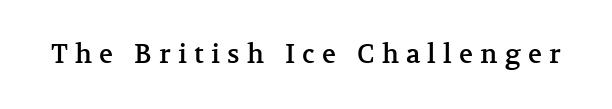
Do the letters lean? They stand straight. The type is letterspaced generously, with wide tracking. Letters rest on an invisible, unmarked baseline.
